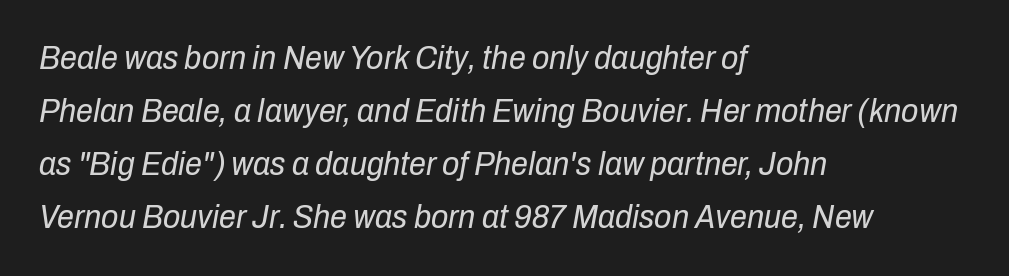
{"italic": "yes", "lean": "right", "slant_degrees": 10, "bold": "no", "weight": "regular", "width": "condensed", "stroke_contrast": "low", "x_height": "medium", "monospaced": "no", "underline": "no", "align": "left", "line_spacing": "normal", "line_spacing_ratio": 1.56, "letter_spacing": "normal", "letter_spacing_em": 0.0, "glyph_px": 34}
